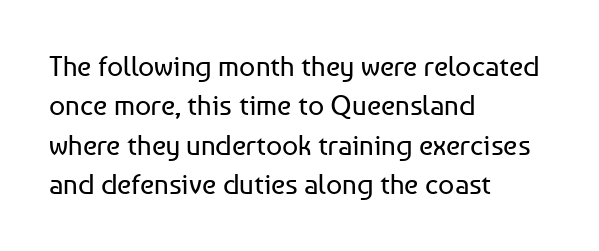
The image shows 28 px regular-weight sans-serif type, upright; set left-aligned, normal line spacing (1.41x), normal letter spacing, not underlined; low stroke contrast and a medium x-height.
